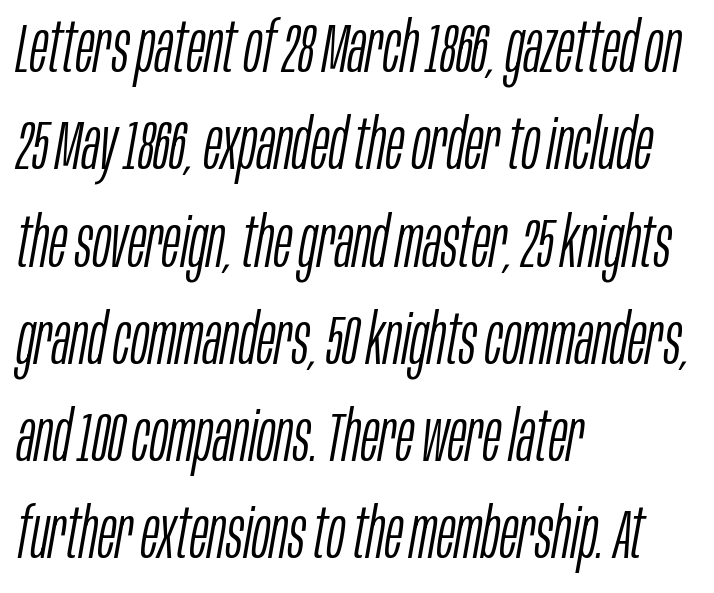
{"italic": "yes", "lean": "right", "slant_degrees": 10, "bold": "no", "weight": "light", "width": "condensed", "stroke_contrast": "low", "x_height": "large", "monospaced": "no", "underline": "no", "align": "left", "line_spacing": "normal", "line_spacing_ratio": 1.41, "letter_spacing": "normal", "letter_spacing_em": 0.0, "glyph_px": 69}
